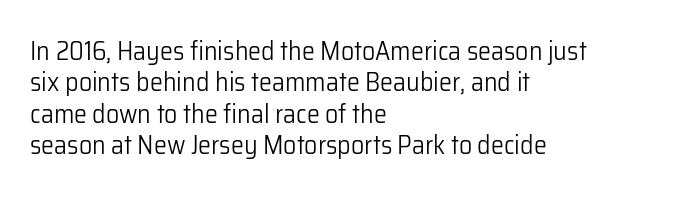
Q: Is the text bold? A: No.
Q: Is the text italic (slanted)? A: No, it is upright.
Q: Is the text underlined? A: No.
Q: How is the paragraph aligned? A: Left-aligned.
Q: Is the spacing between letters normal or unusually wide? A: Normal.
